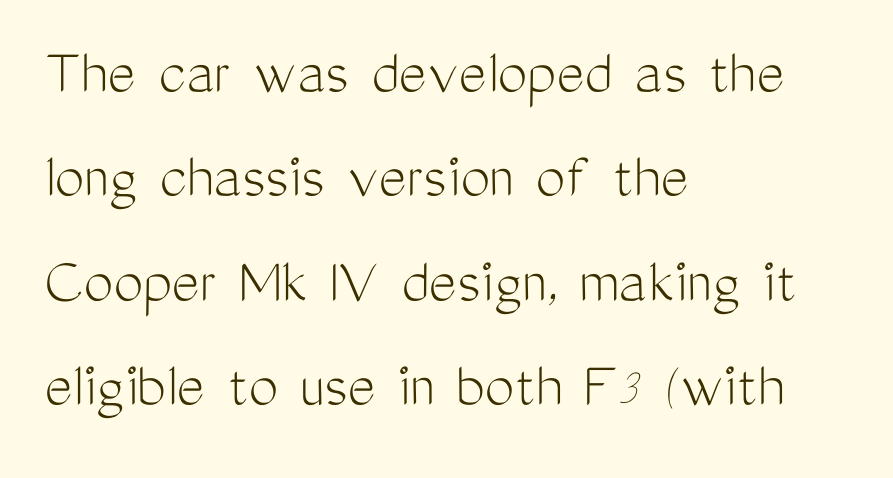
Q: Is the text bold? A: No.
Q: Is the text italic (slanted)? A: No, it is upright.
Q: Is the typeface a serif or a sans-serif typeface? A: Sans-serif.
Q: Is the text underlined? A: No.
Q: How is the paragraph aligned? A: Left-aligned.
Q: Is the spacing between letters normal or unusually wide? A: Normal.
Q: Is the spacing between lines tight, normal or loose? A: Normal.
Q: Width (condensed, normal, or wide)? A: Condensed.
Q: Stroke contrast? A: Medium.
Q: x-height? A: Medium.
Q: Monospaced? A: No.
